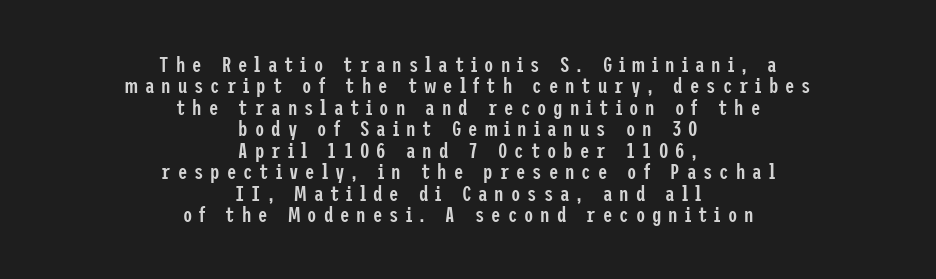
Q: Is the text bold? A: Semi-bold.
Q: Is the text italic (slanted)? A: No, it is upright.
Q: Is the text underlined? A: No.
Q: How is the paragraph aligned? A: Centered.
Q: Is the spacing between letters normal or unusually wide? A: Unusually wide.
Q: Is the spacing between lines tight, normal or loose? A: Tight.
